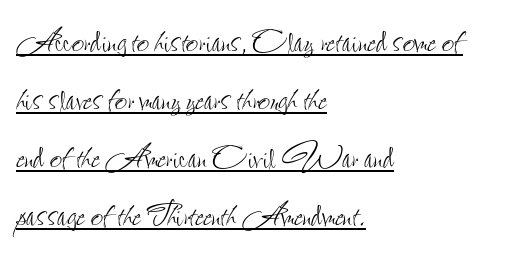
{"bold": "no", "weight": "thin", "width": "condensed", "stroke_contrast": "low", "x_height": "small", "monospaced": "no", "underline": "yes", "align": "left", "line_spacing": "normal", "line_spacing_ratio": 1.35, "letter_spacing": "normal", "letter_spacing_em": 0.0, "glyph_px": 43}
